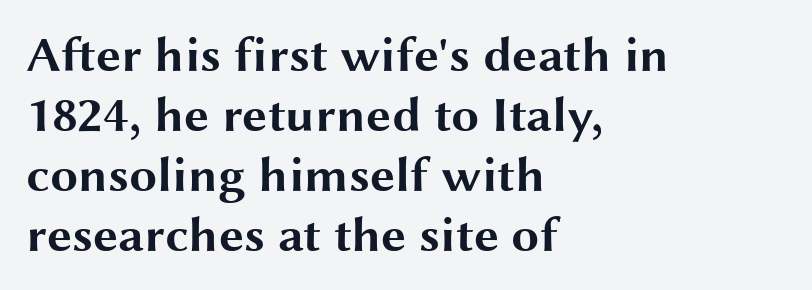
The image shows 50 px bold, wide sans-serif type, upright; set left-aligned, line spacing 1.2x, normal letter spacing, not underlined; medium stroke contrast and a medium x-height.
